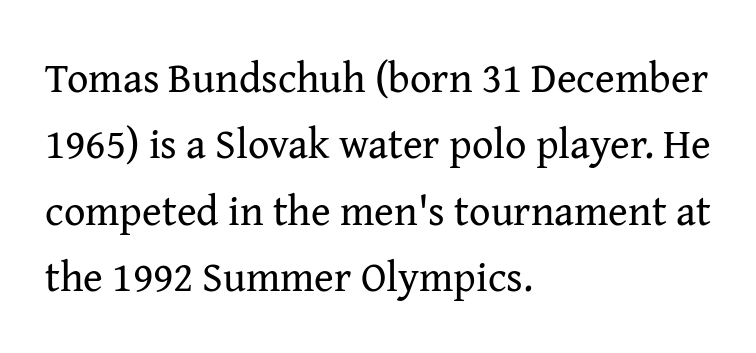
Q: Is the text bold? A: No.
Q: Is the text italic (slanted)? A: No, it is upright.
Q: Is the typeface a serif or a sans-serif typeface? A: Serif.
Q: Is the text underlined? A: No.
Q: How is the paragraph aligned? A: Left-aligned.
Q: Is the spacing between letters normal or unusually wide? A: Normal.
Q: Is the spacing between lines tight, normal or loose? A: Normal.
Q: Width (condensed, normal, or wide)? A: Normal.
Q: Stroke contrast? A: Medium.
Q: x-height? A: Medium.
Q: Monospaced? A: No.
